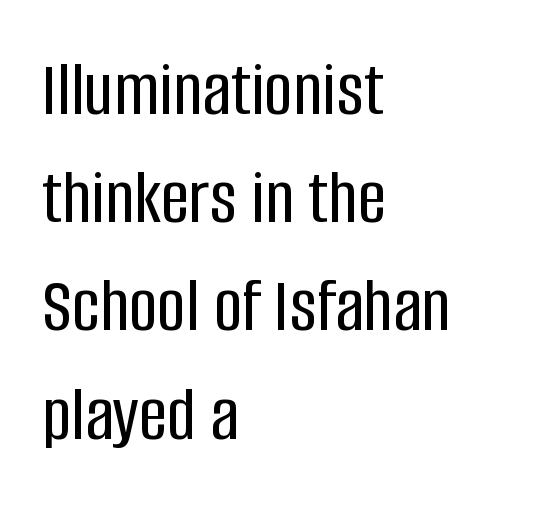
This rendering employs a face without finishing strokes, i.e., a sans-serif. A typesetter would call this proportional, since set widths differ per character. Plain, unruled lines of type. Ascenders rise straight up at ninety degrees.
